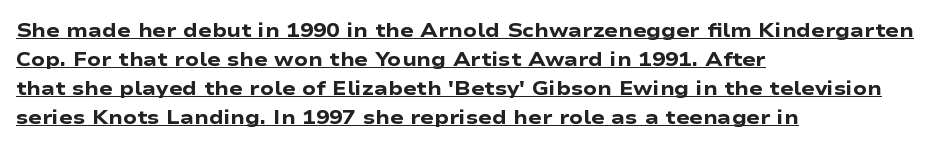
Students, note that the glyphs here touch the page at normal intervals. The rows are spaced the way most documents space them. Heavy-handed strokes throughout: this text is bold. These lines are set flush left with a ragged right edge.
